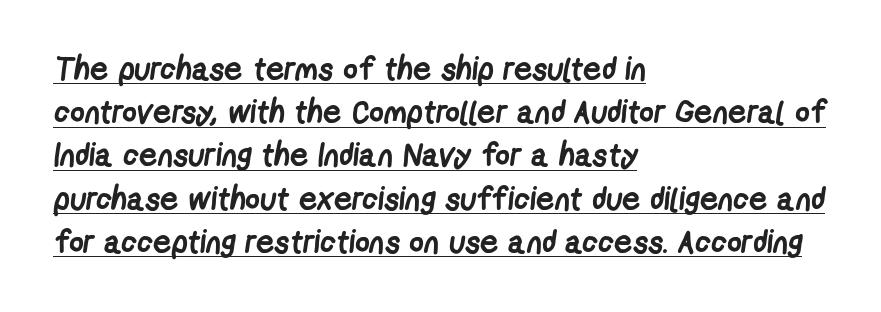
Q: Is the text bold? A: Yes.
Q: Is the typeface a serif or a sans-serif typeface? A: Sans-serif.
Q: Is the text underlined? A: Yes.
Q: How is the paragraph aligned? A: Left-aligned.
Q: Is the spacing between letters normal or unusually wide? A: Normal.
Q: Is the spacing between lines tight, normal or loose? A: Normal.
Q: Width (condensed, normal, or wide)? A: Condensed.
Q: Stroke contrast? A: Low.
Q: x-height? A: Medium.
Q: Monospaced? A: No.
